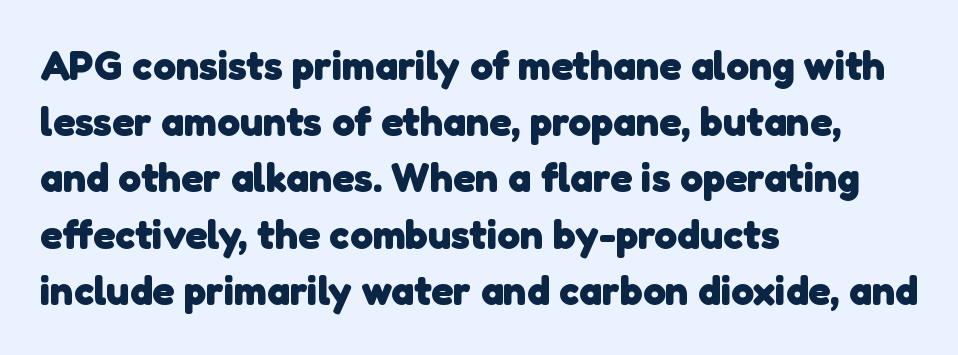
{"serif": "no", "bold": "yes", "weight": "heavy", "width": "normal", "stroke_contrast": "low", "x_height": "medium", "monospaced": "no", "underline": "no", "align": "left", "line_spacing": "normal", "line_spacing_ratio": 1.37, "letter_spacing": "normal", "letter_spacing_em": 0.0, "glyph_px": 41}
